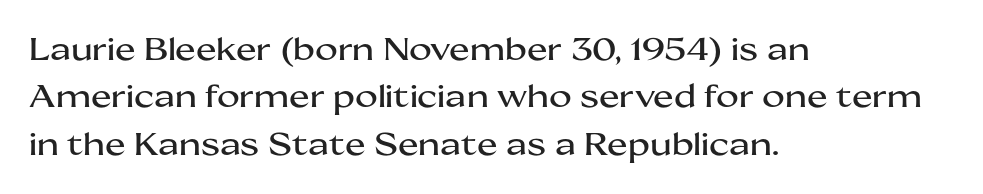
Each letter keeps its own natural width here, so spacing adapts to shape. Honestly, the row spacing looks completely unremarkable. Where is the straight margin? On the left.
